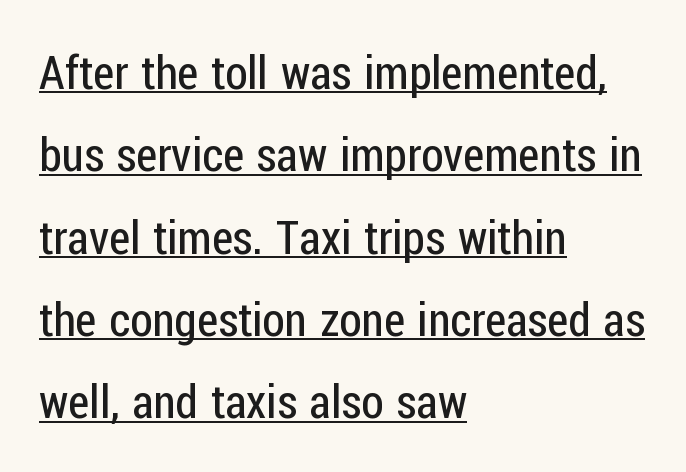
{"serif": "no", "italic": "no", "bold": "no", "weight": "regular", "width": "condensed", "stroke_contrast": "low", "x_height": "medium", "monospaced": "no", "underline": "yes", "align": "left", "line_spacing_ratio": 1.79, "letter_spacing": "normal", "letter_spacing_em": 0.0, "glyph_px": 46}
